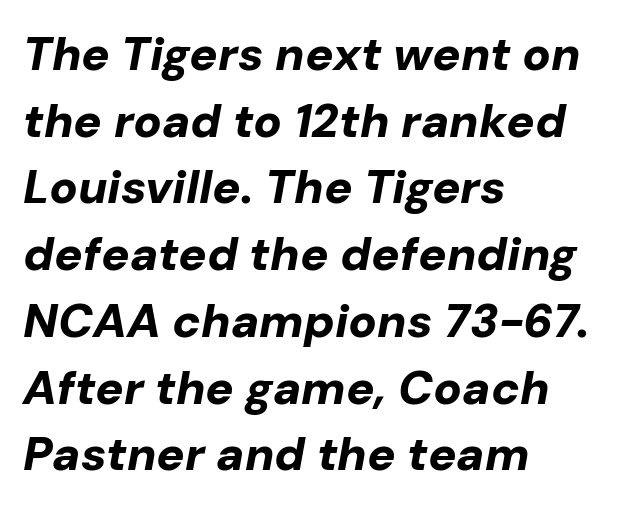
The image shows 47 px bold type, italic (leaning right); set left-aligned, normal line spacing (1.42x), normal letter spacing, not underlined; low stroke contrast and a medium x-height.
